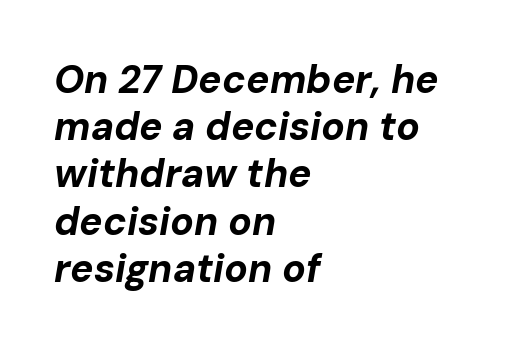
The image shows 39 px bold type, italic (leaning right); set left-aligned, line spacing 1.21x, normal letter spacing, not underlined; low stroke contrast and a medium x-height.
